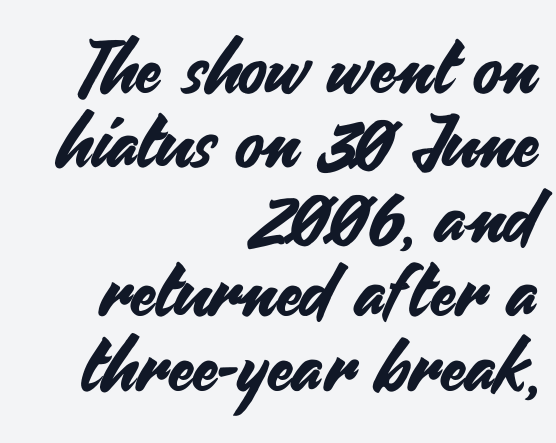
{"serif": "no", "width": "normal", "stroke_contrast": "medium", "x_height": "small", "monospaced": "no", "underline": "no", "align": "right", "line_spacing": "tight", "line_spacing_ratio": 1.02, "letter_spacing": "normal", "letter_spacing_em": 0.0, "glyph_px": 73}
